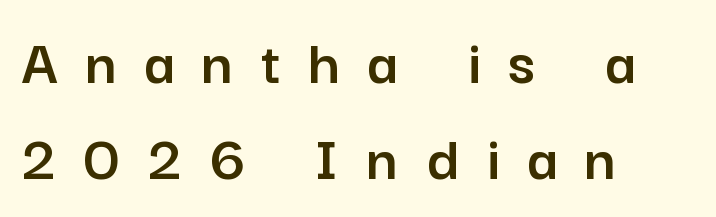
Interline gaps are of average width in this sample. Serifs: no, the terminals of the letterforms are clean. You could not count columns in this text — the font is proportionally spaced. The compositor pushed each line to the left boundary. Lines of text with bare space underneath. The rendering inserts visible extra space after every character.
